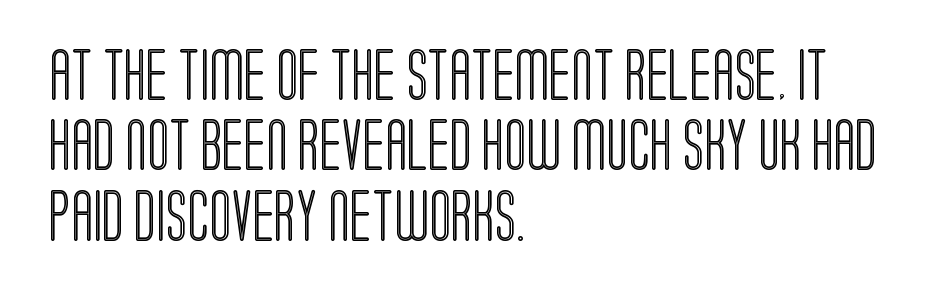
The image shows 51 px condensed type, upright; set left-aligned, normal line spacing (1.38x), normal letter spacing, not underlined; a large x-height.
